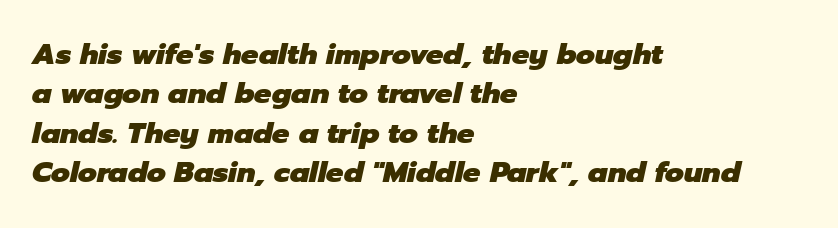
Q: Is the text bold? A: Yes.
Q: Is the text italic (slanted)? A: Yes, it leans right by about 12 degrees.
Q: Is the text underlined? A: No.
Q: How is the paragraph aligned? A: Left-aligned.
Q: Is the spacing between letters normal or unusually wide? A: Normal.
Q: Is the spacing between lines tight, normal or loose? A: Normal.
Q: Width (condensed, normal, or wide)? A: Normal.
Q: Stroke contrast? A: Low.
Q: x-height? A: Medium.
Q: Monospaced? A: No.
